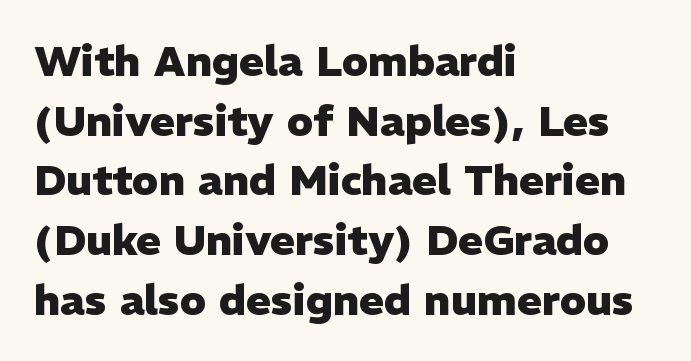
{"serif": "no", "italic": "no", "bold": "yes", "weight": "heavy", "width": "normal", "stroke_contrast": "low", "x_height": "medium", "monospaced": "no", "underline": "no", "align": "left", "line_spacing": "normal", "line_spacing_ratio": 1.42, "letter_spacing": "normal", "letter_spacing_em": 0.0, "glyph_px": 42}
